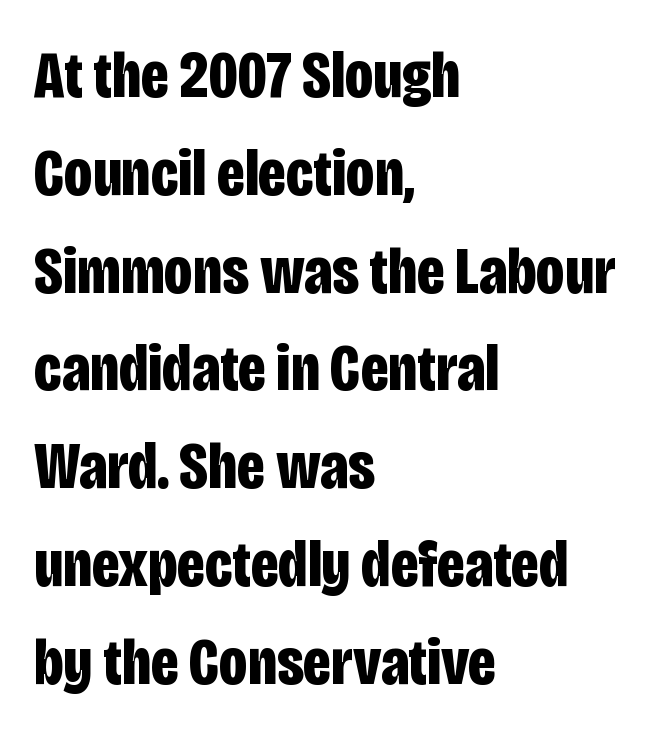
{"serif": "no", "italic": "no", "bold": "yes", "weight": "bold", "width": "condensed", "stroke_contrast": "low", "x_height": "large", "monospaced": "no", "underline": "no", "align": "left", "line_spacing": "normal", "line_spacing_ratio": 1.46, "letter_spacing": "normal", "letter_spacing_em": 0.0, "glyph_px": 67}
